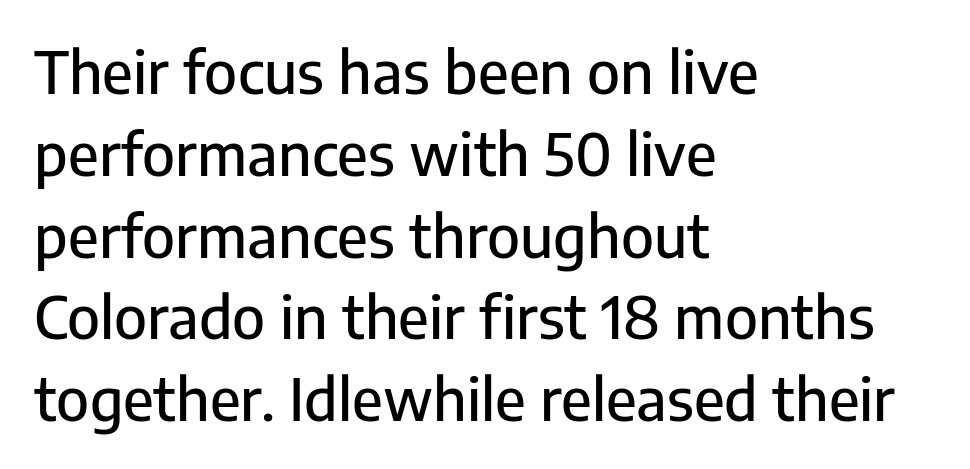
The image shows 58 px sans-serif type, upright; set left-aligned, normal line spacing (1.41x), normal letter spacing, not underlined; low stroke contrast and a medium x-height.
